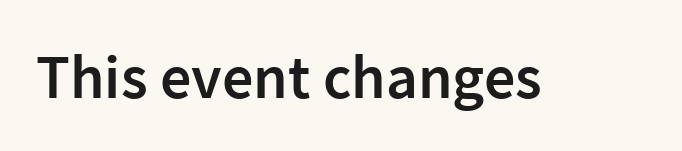
{"serif": "no", "italic": "no", "bold": "semi", "weight": "semibold", "width": "normal", "stroke_contrast": "low", "x_height": "medium", "monospaced": "no", "underline": "no", "letter_spacing": "normal", "letter_spacing_em": 0.0, "glyph_px": 62}
